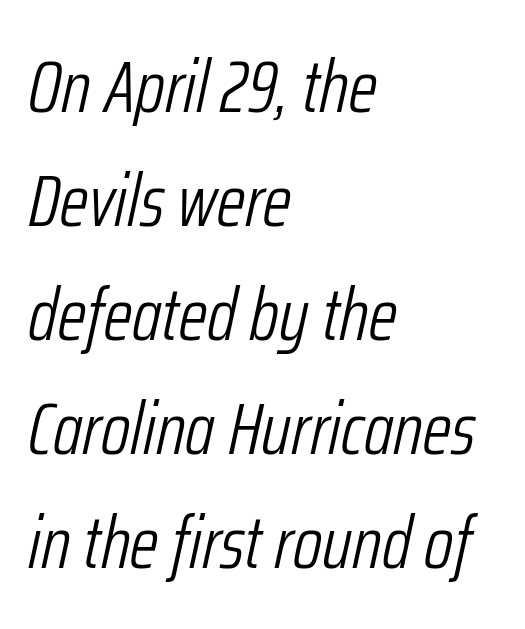
{"italic": "yes", "lean": "right", "slant_degrees": 12, "bold": "no", "weight": "light", "width": "condensed", "stroke_contrast": "low", "x_height": "medium", "monospaced": "no", "underline": "no", "align": "left", "line_spacing": "normal", "line_spacing_ratio": 1.54, "letter_spacing": "normal", "letter_spacing_em": 0.0, "glyph_px": 74}
